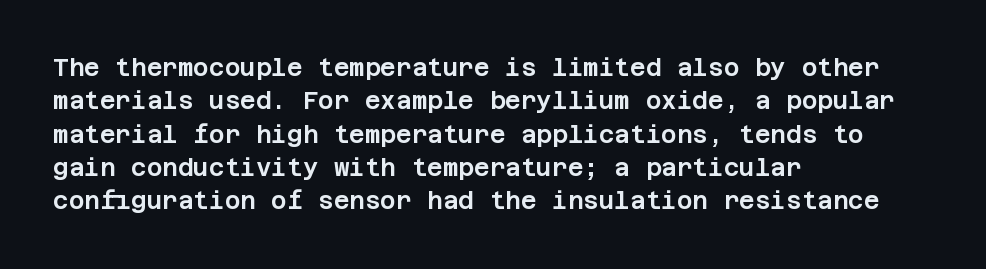
{"italic": "no", "underline": "no", "align": "left", "line_spacing": "normal", "line_spacing_ratio": 1.39, "letter_spacing": "normal", "letter_spacing_em": 0.0, "glyph_px": 24}
